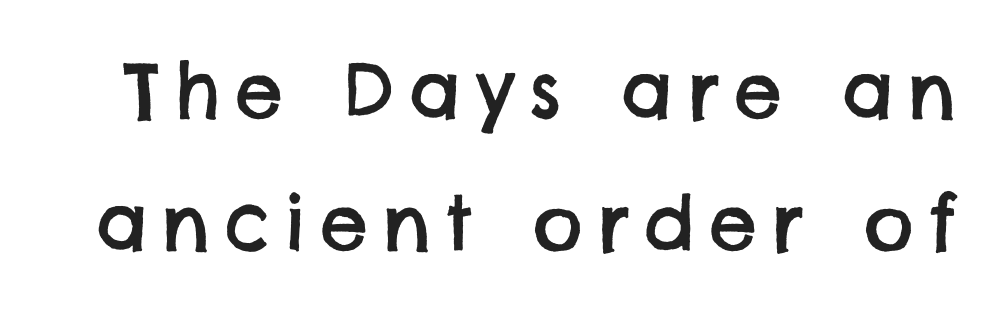
The image shows 76 px sans-serif type; set line spacing 1.74x, not underlined; low stroke contrast and a large x-height.
